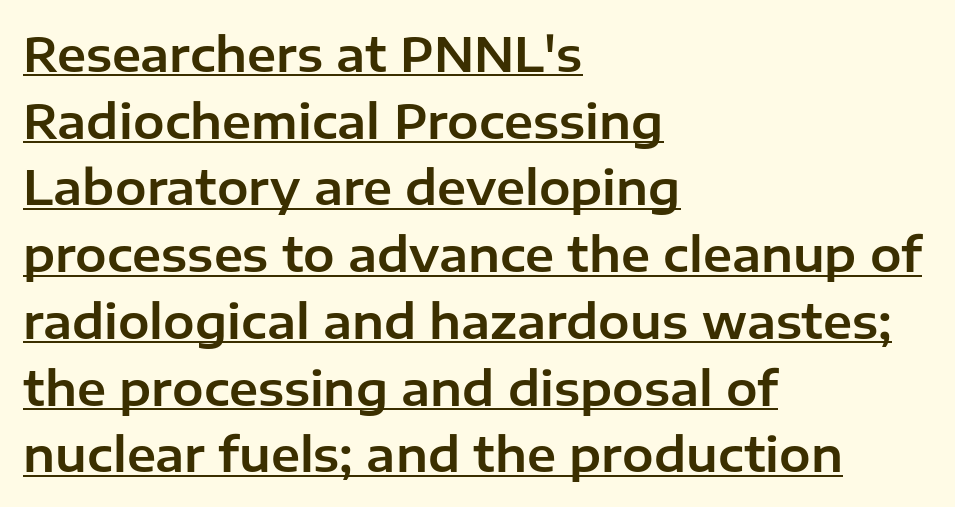
Q: Is the text italic (slanted)? A: No, it is upright.
Q: Is the typeface a serif or a sans-serif typeface? A: Sans-serif.
Q: Is the text underlined? A: Yes.
Q: How is the paragraph aligned? A: Left-aligned.
Q: Is the spacing between letters normal or unusually wide? A: Normal.
Q: Is the spacing between lines tight, normal or loose? A: Normal.
Q: Width (condensed, normal, or wide)? A: Normal.
Q: Stroke contrast? A: Low.
Q: x-height? A: Medium.
Q: Monospaced? A: No.
